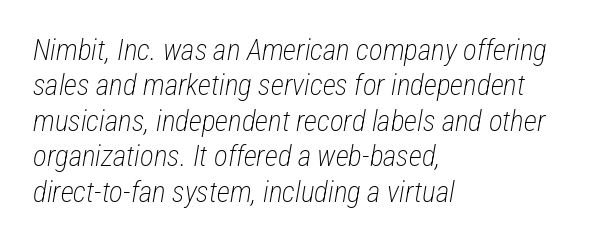
{"italic": "yes", "lean": "right", "slant_degrees": 12, "bold": "no", "weight": "light", "width": "condensed", "stroke_contrast": "low", "x_height": "medium", "monospaced": "no", "underline": "no", "align": "left", "line_spacing_ratio": 1.22, "letter_spacing": "normal", "letter_spacing_em": 0.0, "glyph_px": 29}
